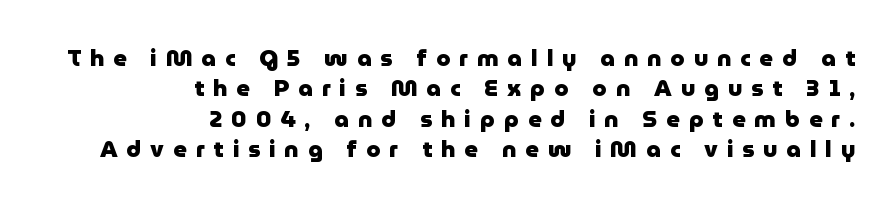
Plenty of ink on the page — the face is bold. These lines sit exactly where default settings would place them. The setting favours the right margin, as signatures and pull-quotes sometimes do. Honestly, the letter spacing is so wide it's the main thing you notice.
